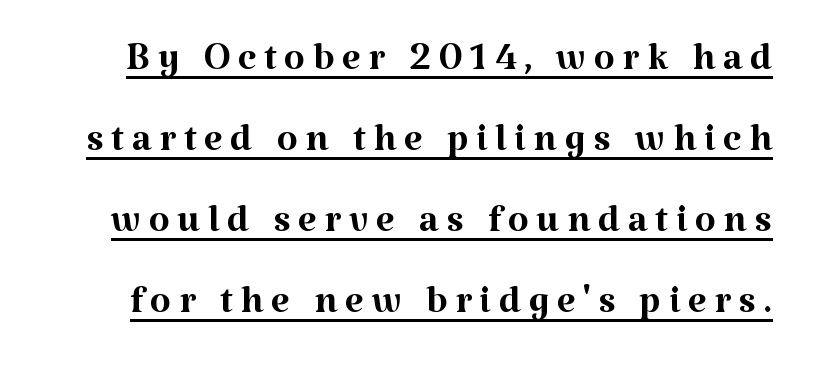
{"serif": "yes", "italic": "no", "bold": "no", "weight": "regular", "width": "normal", "stroke_contrast": "medium", "x_height": "medium", "monospaced": "no", "underline": "yes", "line_spacing": "normal", "line_spacing_ratio": 1.5, "glyph_px": 54}
